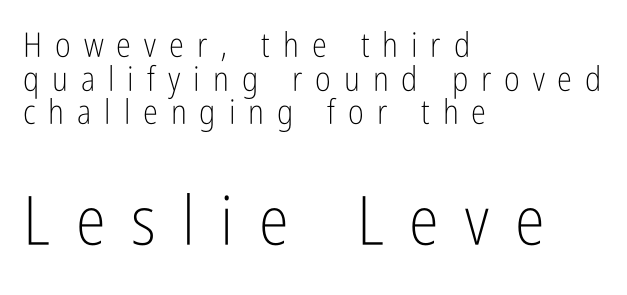
The passage shown is typed in a proportional face where columns would drift. Scale increases going downward across the two blocks. Visually the block forms a straight wall on the left and a jagged coastline on the right. The passage shown is not underscored anywhere. What kind of face is this? One without serifs — a sans.
